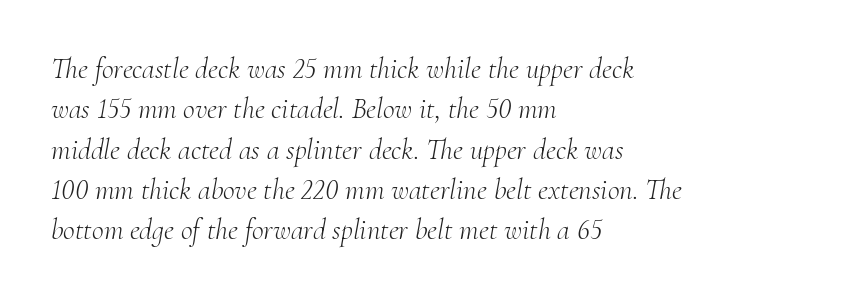
Short note: letters normally spaced. In CSS terms this would be text-align: left. This sample uses an oblique cut, with every glyph tilted off the vertical. The font is comparable to plain body text, perhaps lighter. Are there feet on the stems? There are — it's a serif. Regular leading.
